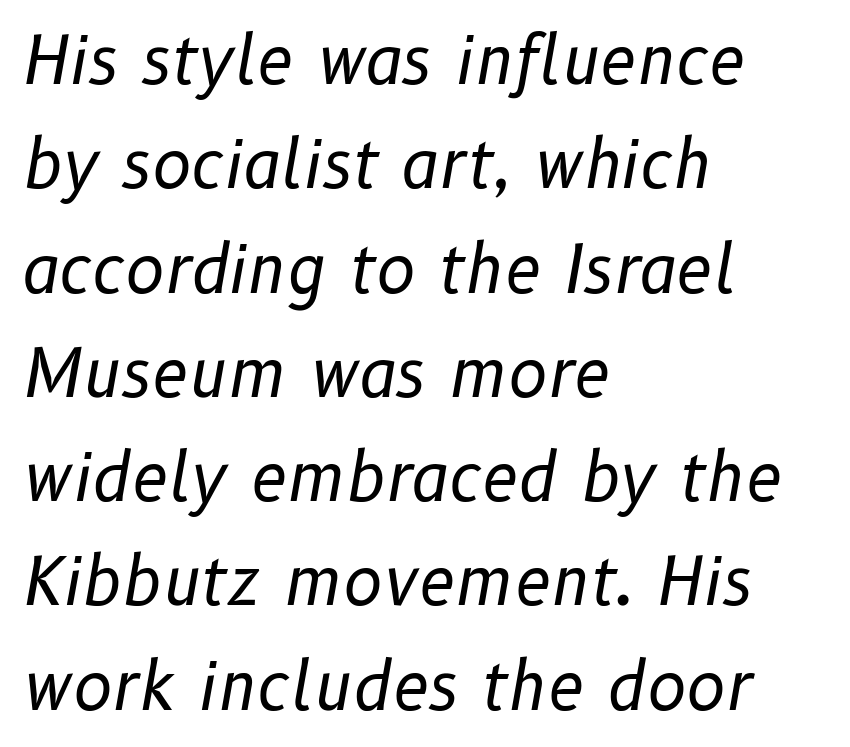
Q: Is the text bold? A: No.
Q: Is the text italic (slanted)? A: Yes, it leans right by about 10 degrees.
Q: Is the text underlined? A: No.
Q: How is the paragraph aligned? A: Left-aligned.
Q: Is the spacing between letters normal or unusually wide? A: Normal.
Q: Is the spacing between lines tight, normal or loose? A: Normal.
Q: Width (condensed, normal, or wide)? A: Normal.
Q: Stroke contrast? A: Low.
Q: x-height? A: Medium.
Q: Monospaced? A: No.
